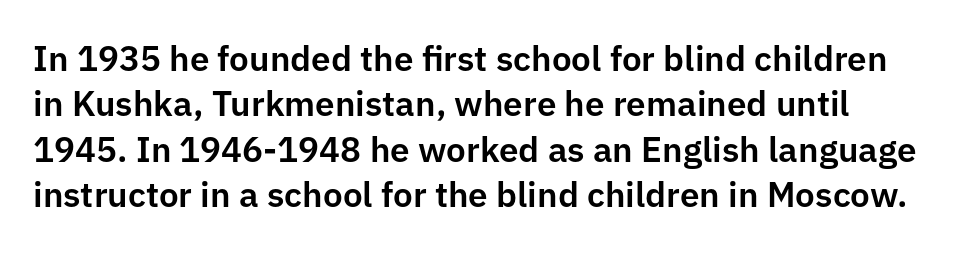
The line texture is even and compact thanks to regular tracking. A normal amount of white space separates one row of letters from the next. Observe the absence of serifs on each vertical stroke in this sample. The gap between lines stays unmarked. A roman cut, with each character standing at attention.
